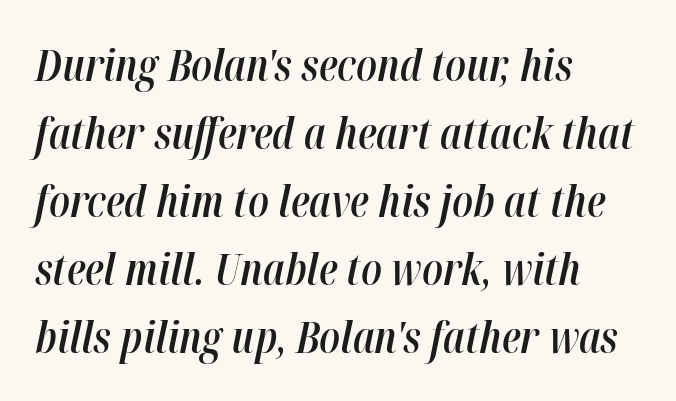
The image shows 43 px semibold, condensed type, italic (leaning right); set left-aligned, normal line spacing (1.58x), normal letter spacing, not underlined; high stroke contrast and a medium x-height.
